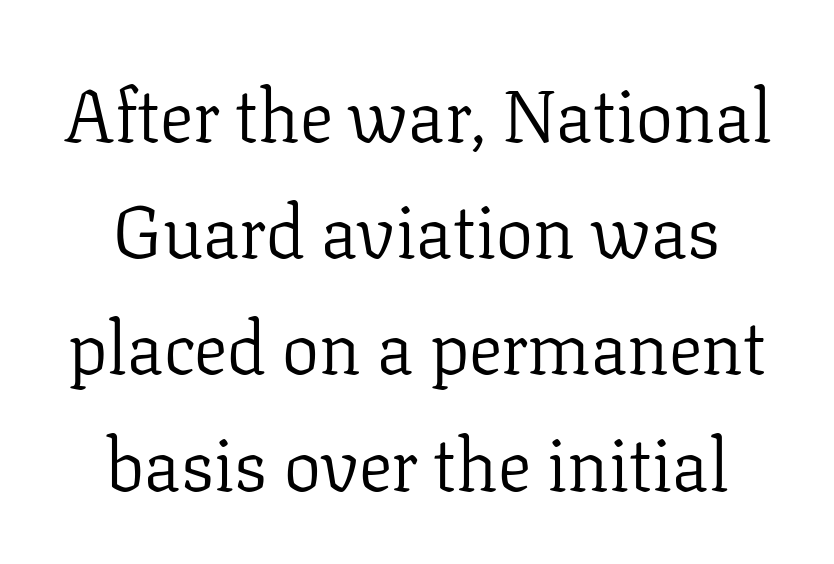
The image shows 74 px light serif type, upright; set centered, normal line spacing (1.57x), normal letter spacing, not underlined; low stroke contrast and a medium x-height.
